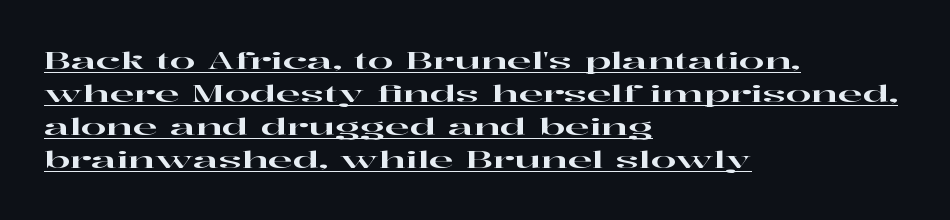
{"italic": "no", "underline": "yes", "align": "left", "line_spacing": "normal", "line_spacing_ratio": 1.44, "letter_spacing": "normal", "letter_spacing_em": 0.0, "glyph_px": 23}
